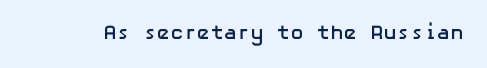
Q: Is the text bold? A: Yes.
Q: Is the text italic (slanted)? A: No, it is upright.
Q: Is the text underlined? A: No.
Q: Is the spacing between letters normal or unusually wide? A: Normal.
